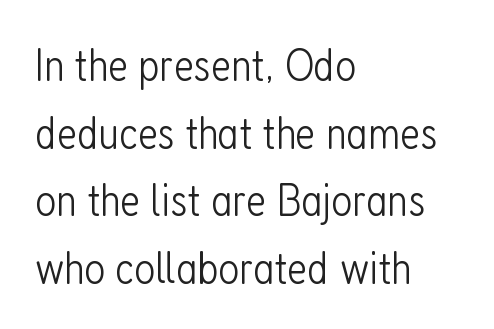
{"serif": "no", "italic": "no", "bold": "no", "weight": "light", "width": "condensed", "stroke_contrast": "low", "x_height": "medium", "monospaced": "no", "underline": "no", "align": "left", "line_spacing": "normal", "line_spacing_ratio": 1.47, "letter_spacing": "normal", "letter_spacing_em": 0.0, "glyph_px": 46}
